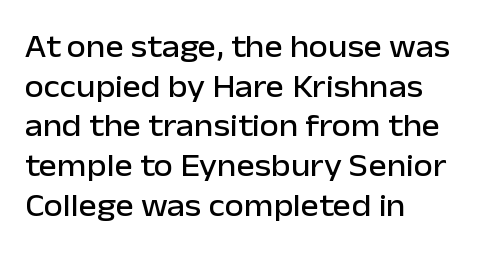
Q: Is the text italic (slanted)? A: No, it is upright.
Q: Is the typeface a serif or a sans-serif typeface? A: Sans-serif.
Q: Is the text underlined? A: No.
Q: How is the paragraph aligned? A: Left-aligned.
Q: Is the spacing between letters normal or unusually wide? A: Normal.
Q: Is the spacing between lines tight, normal or loose? A: Normal.
Q: Width (condensed, normal, or wide)? A: Normal.
Q: Stroke contrast? A: Low.
Q: x-height? A: Medium.
Q: Monospaced? A: No.
